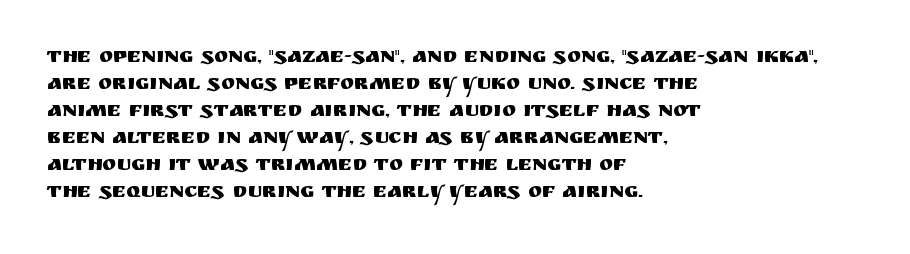
Q: Is the text italic (slanted)? A: No, it is upright.
Q: Is the text underlined? A: No.
Q: How is the paragraph aligned? A: Left-aligned.
Q: Is the spacing between letters normal or unusually wide? A: Normal.
Q: Is the spacing between lines tight, normal or loose? A: Normal.
